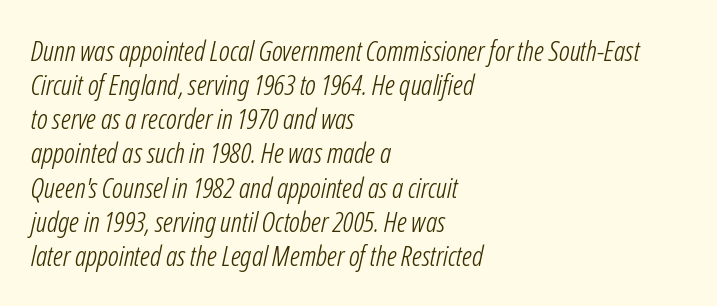
{"italic": "yes", "lean": "right", "slant_degrees": 12, "bold": "no", "weight": "light", "width": "condensed", "stroke_contrast": "low", "x_height": "medium", "monospaced": "no", "underline": "no", "align": "left", "line_spacing_ratio": 1.22, "letter_spacing": "normal", "letter_spacing_em": 0.0, "glyph_px": 28}
